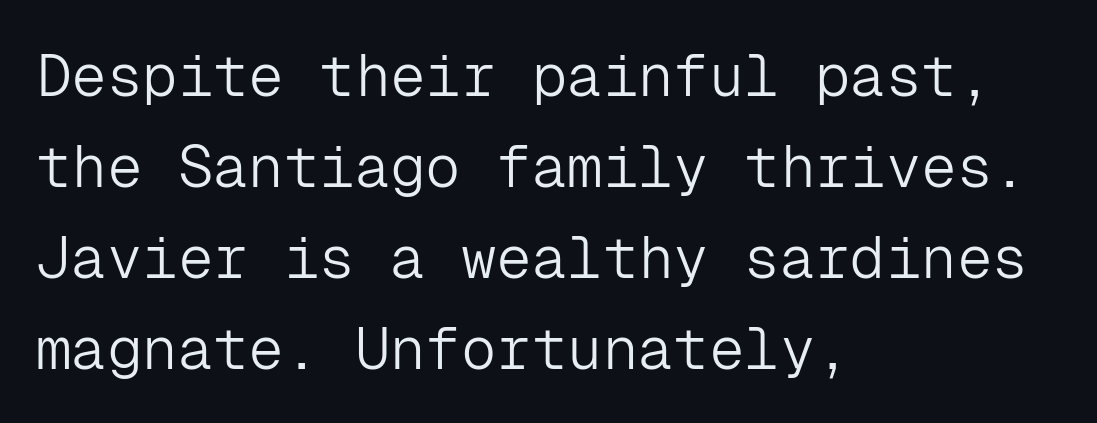
Q: Is the text bold? A: No.
Q: Is the text italic (slanted)? A: No, it is upright.
Q: Is the typeface a serif or a sans-serif typeface? A: Sans-serif.
Q: Is the text underlined? A: No.
Q: How is the paragraph aligned? A: Left-aligned.
Q: Is the spacing between letters normal or unusually wide? A: Normal.
Q: Is the spacing between lines tight, normal or loose? A: Normal.
Q: Width (condensed, normal, or wide)? A: Normal.
Q: Stroke contrast? A: Low.
Q: x-height? A: Medium.
Q: Monospaced? A: Yes.
